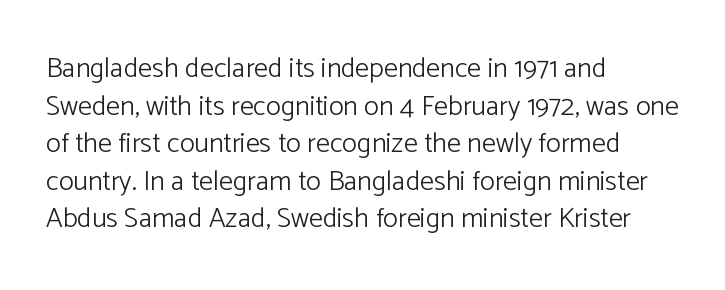
{"serif": "no", "italic": "no", "bold": "no", "weight": "light", "width": "normal", "stroke_contrast": "low", "x_height": "medium", "monospaced": "no", "underline": "no", "align": "left", "line_spacing": "normal", "line_spacing_ratio": 1.34, "letter_spacing": "normal", "letter_spacing_em": 0.0, "glyph_px": 28}
